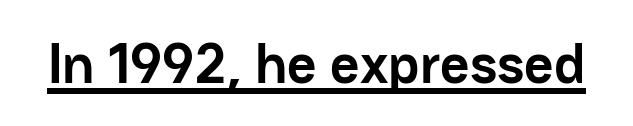
{"serif": "no", "italic": "no", "bold": "yes", "weight": "semibold", "width": "normal", "stroke_contrast": "low", "x_height": "medium", "monospaced": "no", "underline": "yes", "letter_spacing": "normal", "letter_spacing_em": 0.0, "glyph_px": 57}
